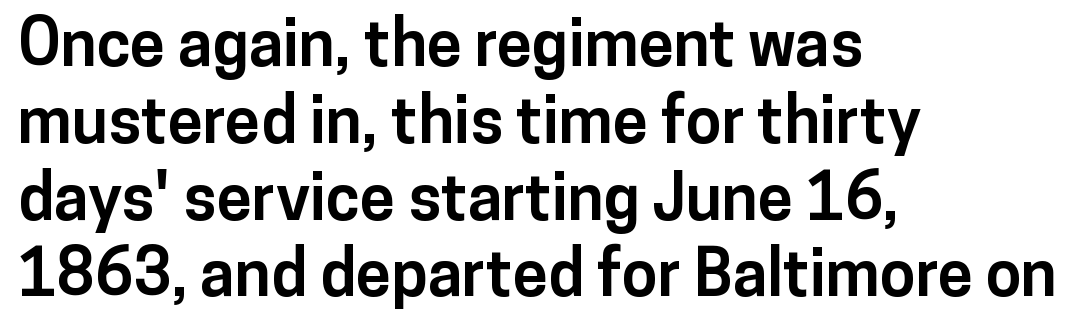
Q: Is the text bold? A: Yes.
Q: Is the text italic (slanted)? A: No, it is upright.
Q: Is the typeface a serif or a sans-serif typeface? A: Sans-serif.
Q: Is the text underlined? A: No.
Q: How is the paragraph aligned? A: Left-aligned.
Q: Is the spacing between letters normal or unusually wide? A: Normal.
Q: Width (condensed, normal, or wide)? A: Normal.
Q: Stroke contrast? A: Low.
Q: x-height? A: Medium.
Q: Monospaced? A: No.
